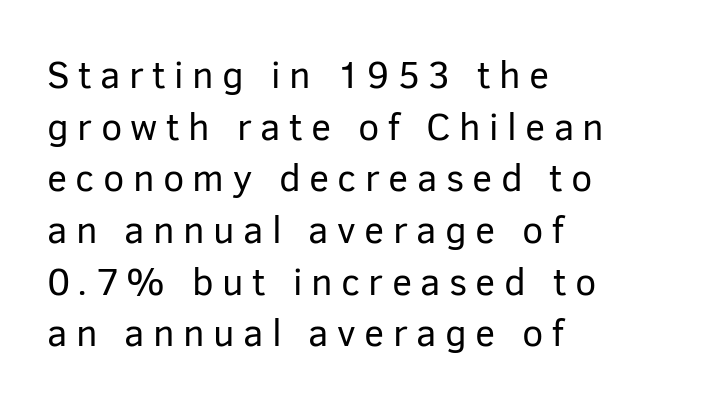
Posture: straight, roman, zero tilt. Descenders are the only things crossing below the line. The face looks like a standard text weight, possibly lighter. This is sans-serif lettering, the kind often seen on screens and signage.
